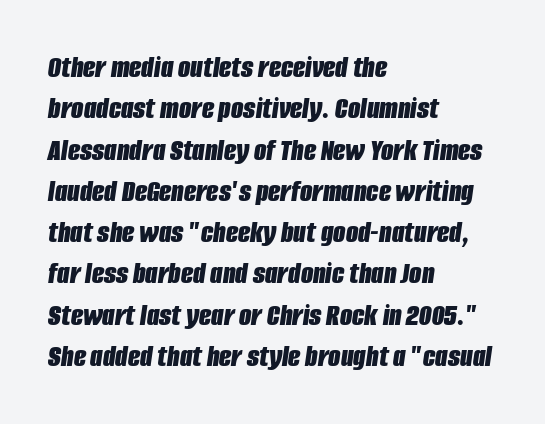
The image shows 32 px bold, condensed type, italic (leaning right); set left-aligned, normal line spacing (1.29x), normal letter spacing, not underlined; low stroke contrast and a large x-height.
